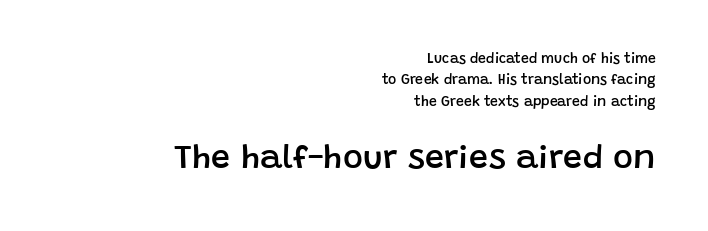
The letters advance in unequal steps, a hallmark of proportional type. I'd call this a sans setting — the letters go barefoot. A clean baseline with only descenders dipping below it. Successive baselines arrive at the customary interval. Reading top to bottom, the characters get bigger at the block break. The text block is weighted toward the right margin, trailing off unevenly leftward.
